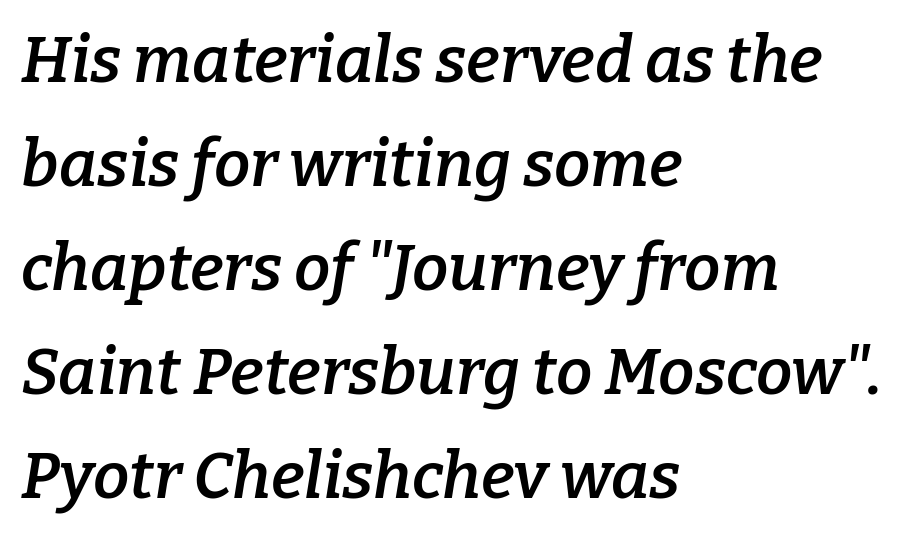
Anything drawn beneath the words? Only blank space. These lines stack with their left ends in a neat column. In terms of leading, this rendering sits right in the middle. A fair bit of extra ink — the face is semibold, not bold.
